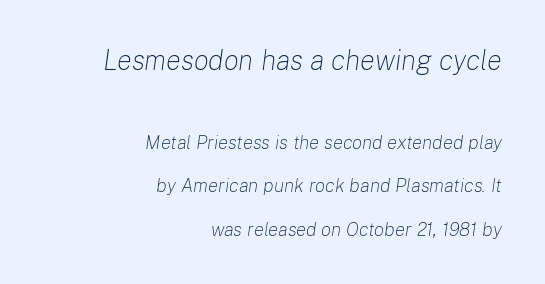
Default kerning and tracking; the words read as compact shapes. Quick note: underline off. The passage is arranged like a letterhead date or caption credit — flush right. Block one is the big one; block two sits smaller underneath. Think of a printed novel: that variable character pitch is what you see here. Emphasis-style slanted type is in use.
